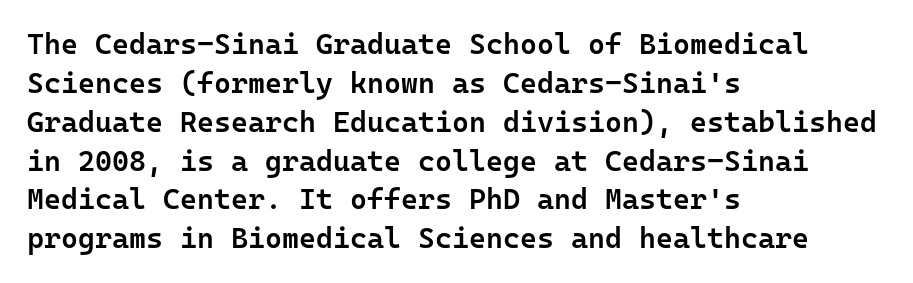
Q: Is the text bold? A: Semi-bold.
Q: Is the text italic (slanted)? A: No, it is upright.
Q: Is the typeface a serif or a sans-serif typeface? A: Sans-serif.
Q: Is the text underlined? A: No.
Q: How is the paragraph aligned? A: Left-aligned.
Q: Is the spacing between letters normal or unusually wide? A: Normal.
Q: Is the spacing between lines tight, normal or loose? A: Normal.
Q: Width (condensed, normal, or wide)? A: Normal.
Q: Stroke contrast? A: Low.
Q: x-height? A: Medium.
Q: Monospaced? A: Yes.
